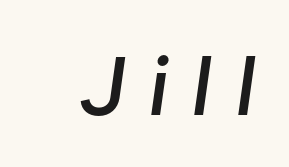
Q: Is the text bold? A: Semi-bold.
Q: Is the text italic (slanted)? A: Yes, it leans right by about 8 degrees.
Q: Is the text underlined? A: No.
Q: Is the spacing between letters normal or unusually wide? A: Unusually wide.
Q: Width (condensed, normal, or wide)? A: Normal.
Q: Stroke contrast? A: Low.
Q: x-height? A: Medium.
Q: Monospaced? A: No.
